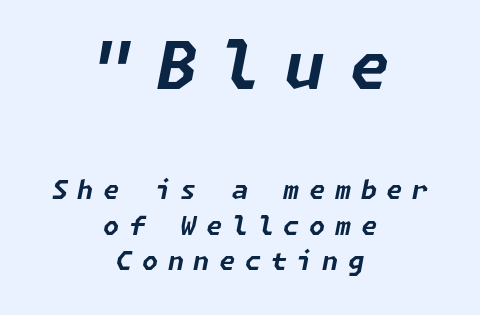
The image shows 65 px bold type, italic (leaning right); set centered, normal line spacing (1.36x), unusually wide letter spacing (+0.37 em), not underlined; the first (top) block is 2.5x larger; low stroke contrast and a medium x-height.
